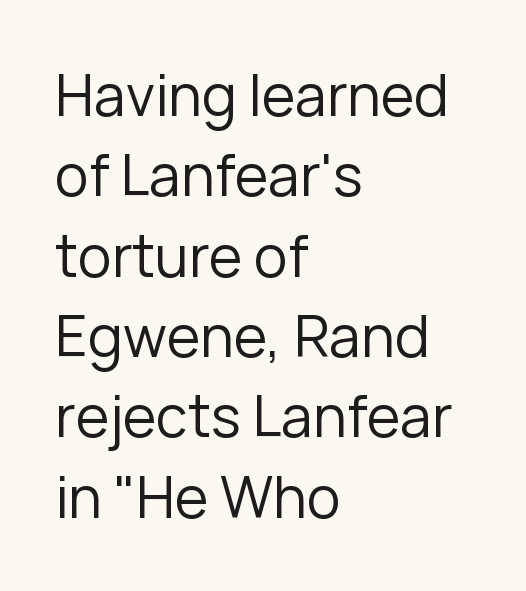
These lines stack with their left ends in a neat column. Look at the tracking — it's just the regular setting, nothing added. This sample has the flowing, uneven cadence of proportional lettering. A light-to-regular cut is what we see here.
